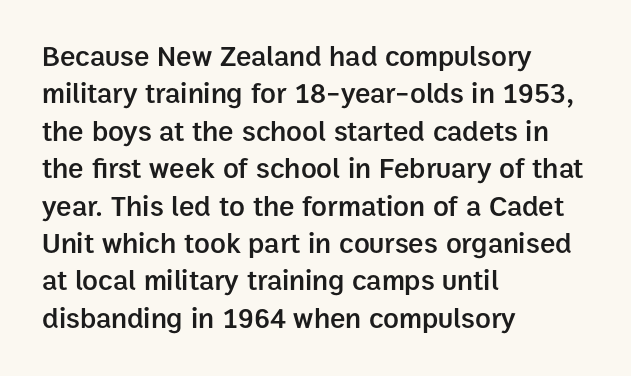
Q: Is the text bold? A: Semi-bold.
Q: Is the text italic (slanted)? A: No, it is upright.
Q: Is the typeface a serif or a sans-serif typeface? A: Sans-serif.
Q: Is the text underlined? A: No.
Q: How is the paragraph aligned? A: Left-aligned.
Q: Is the spacing between letters normal or unusually wide? A: Normal.
Q: Is the spacing between lines tight, normal or loose? A: Normal.
Q: Width (condensed, normal, or wide)? A: Normal.
Q: Stroke contrast? A: Low.
Q: x-height? A: Medium.
Q: Monospaced? A: No.
